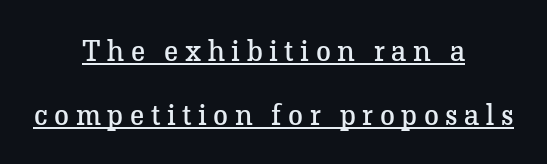
The image shows 30 px regular-weight serif type, upright; set centered, loose line spacing (2.12x), unusually wide letter spacing (+0.22 em), underlined; low stroke contrast and a medium x-height.
